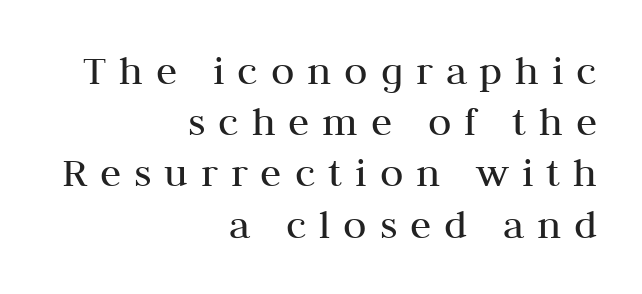
Notice how the stems are strictly vertical — no italics here. This is not heavy type; no bold has been used. Think of a printed novel: that variable character pitch is what you see here. Layout note: lines flush right. The rendering shows small feet on the letterforms — a serif design.
